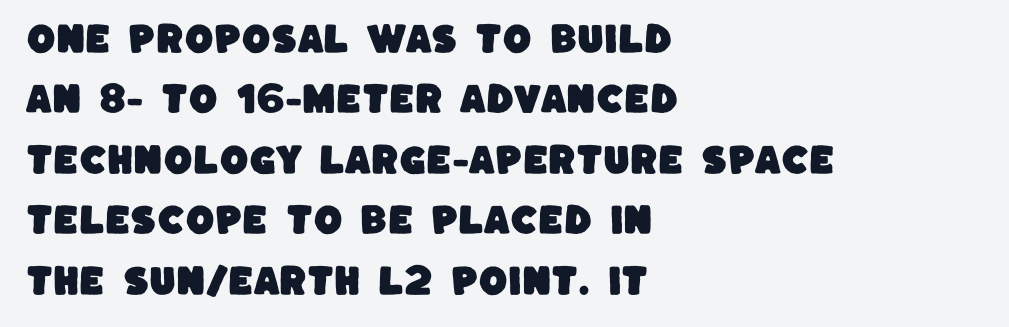
The image shows 33 px sans-serif type; set left-aligned, line spacing 1.83x, normal letter spacing, not underlined; low stroke contrast and a large x-height.
